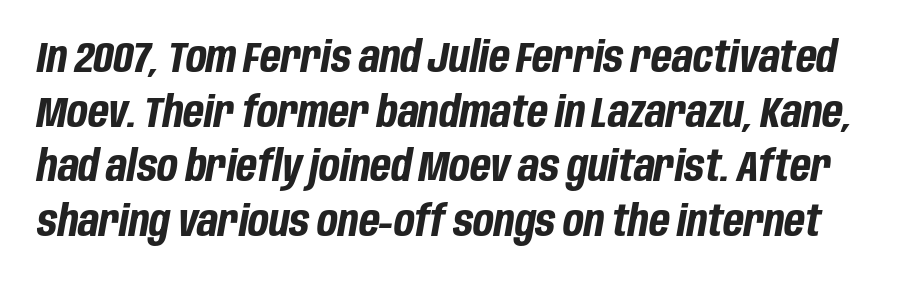
{"italic": "yes", "lean": "right", "slant_degrees": 10, "bold": "yes", "weight": "bold", "width": "condensed", "stroke_contrast": "low", "x_height": "large", "monospaced": "no", "underline": "no", "line_spacing": "normal", "line_spacing_ratio": 1.27, "letter_spacing": "normal", "letter_spacing_em": 0.0, "glyph_px": 43}
